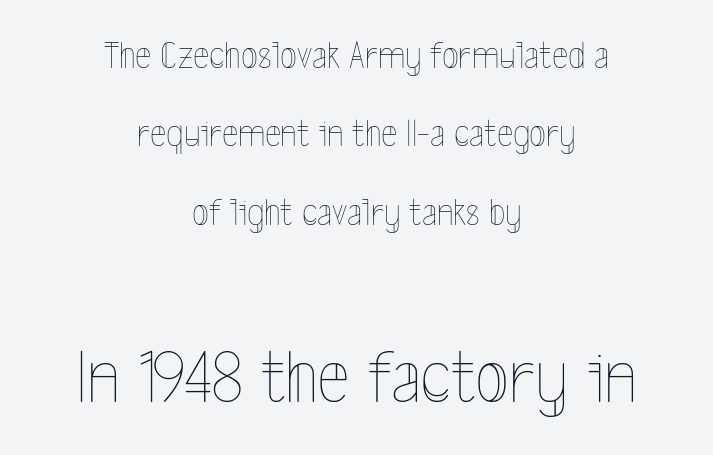
{"italic": "no", "bold": "no", "weight": "thin", "width": "condensed", "x_height": "medium", "monospaced": "no", "underline": "no", "align": "center", "line_spacing": "loose", "line_spacing_ratio": 2.01, "letter_spacing": "normal", "letter_spacing_em": 0.0, "larger_block": "second", "size_ratio": 2.0, "glyph_px": 78}
